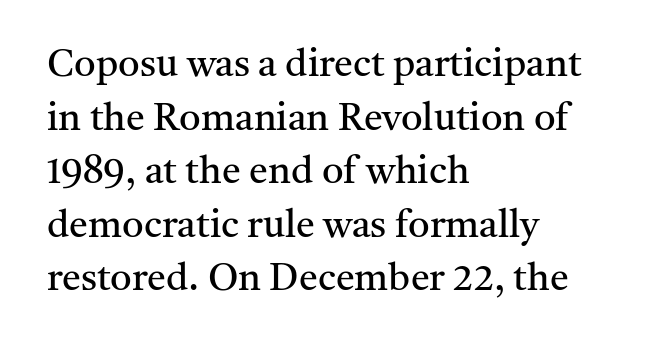
Q: Is the text bold? A: No.
Q: Is the text italic (slanted)? A: No, it is upright.
Q: Is the typeface a serif or a sans-serif typeface? A: Serif.
Q: Is the text underlined? A: No.
Q: How is the paragraph aligned? A: Left-aligned.
Q: Is the spacing between letters normal or unusually wide? A: Normal.
Q: Is the spacing between lines tight, normal or loose? A: Normal.
Q: Width (condensed, normal, or wide)? A: Normal.
Q: Stroke contrast? A: Medium.
Q: x-height? A: Medium.
Q: Monospaced? A: No.
